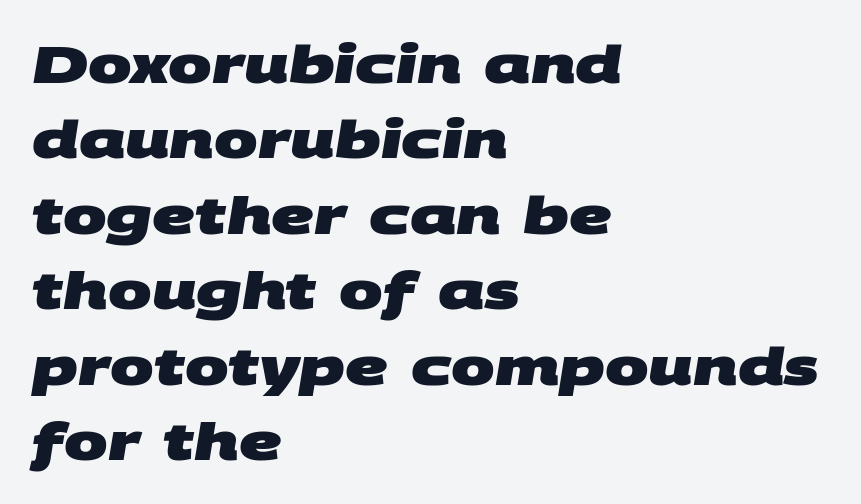
Horizontal alignment here is leftward, the default for most running prose. Inter-character spacing is left at the font's built-in metrics. The rendering uses a bold face; every stroke is thick and dark. Vertical spacing — default. Spacing verdict: proportional, widths tailored to each character.
